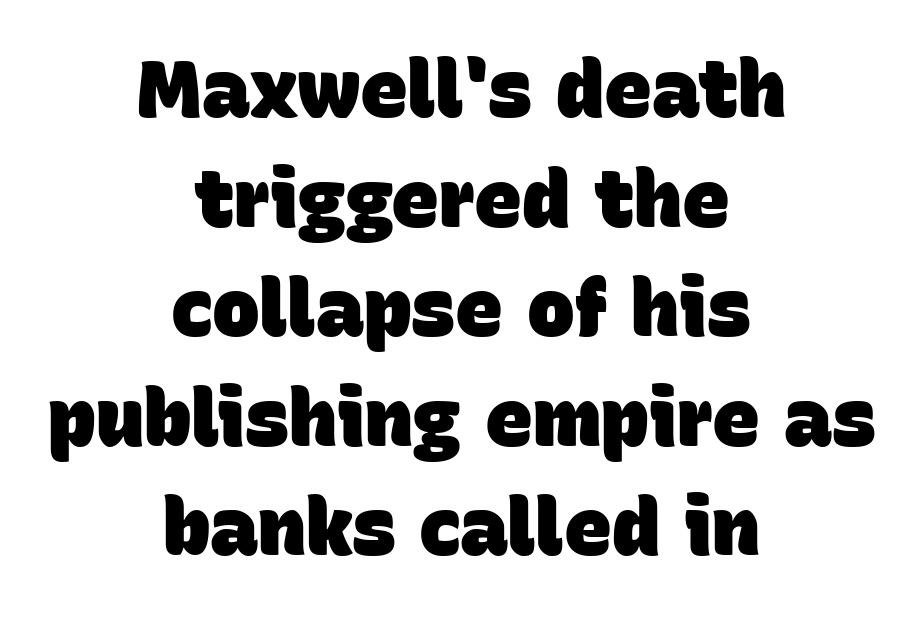
Q: Is the text bold? A: Yes.
Q: Is the typeface a serif or a sans-serif typeface? A: Sans-serif.
Q: Is the text underlined? A: No.
Q: How is the paragraph aligned? A: Centered.
Q: Is the spacing between letters normal or unusually wide? A: Normal.
Q: Is the spacing between lines tight, normal or loose? A: Normal.
Q: Width (condensed, normal, or wide)? A: Normal.
Q: Stroke contrast? A: Low.
Q: x-height? A: Large.
Q: Monospaced? A: No.
